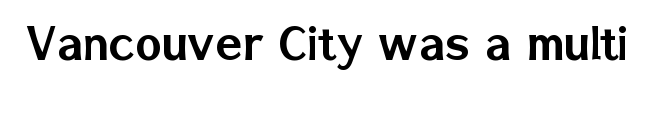
{"serif": "no", "italic": "no", "width": "normal", "stroke_contrast": "low", "x_height": "medium", "monospaced": "no", "underline": "no", "letter_spacing": "normal", "letter_spacing_em": 0.0, "glyph_px": 56}
